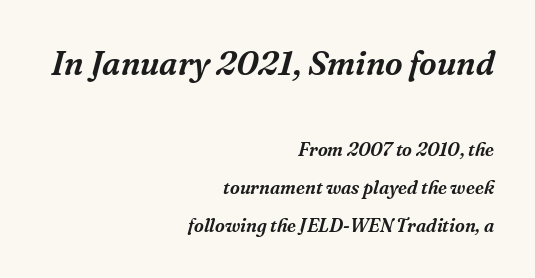
The image shows 34 px serif type, italic (leaning right); set right-aligned, loose line spacing (2.01x), normal letter spacing, not underlined; the first (top) block is 1.79x larger; medium stroke contrast and a medium x-height.
